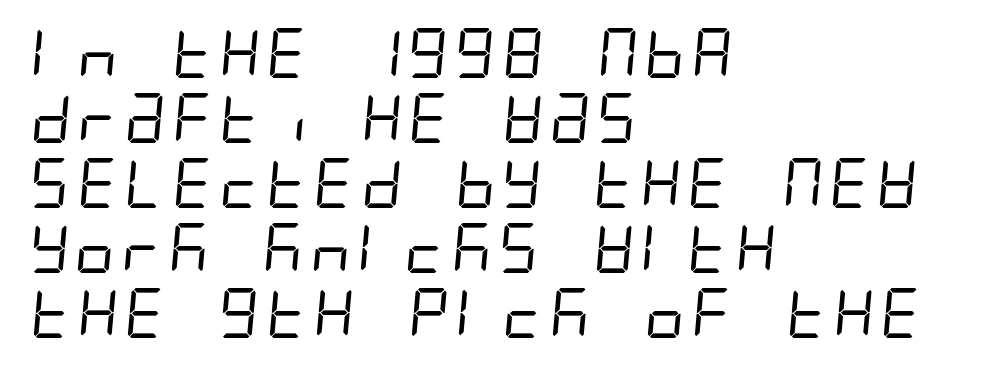
A classic flush-left, rag-right setting is used for this passage. This rendering employs a face without finishing strokes, i.e., a sans-serif. The font sits on the lighter half of the weight spectrum, regular included. Evenly set lines give the paragraph a standard silhouette.
